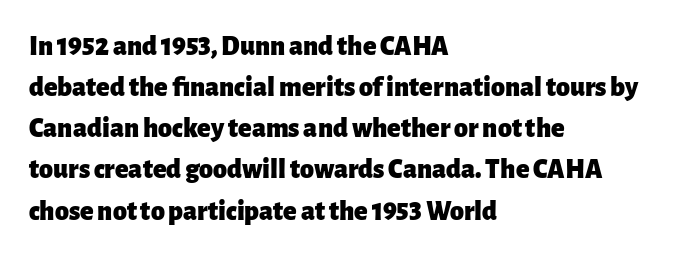
Each glyph is drawn with heavy, bold strokes. Any mark beneath the type? The region is blank. No extra tracking has been applied to these lines. Type style note: lacks serifs.
